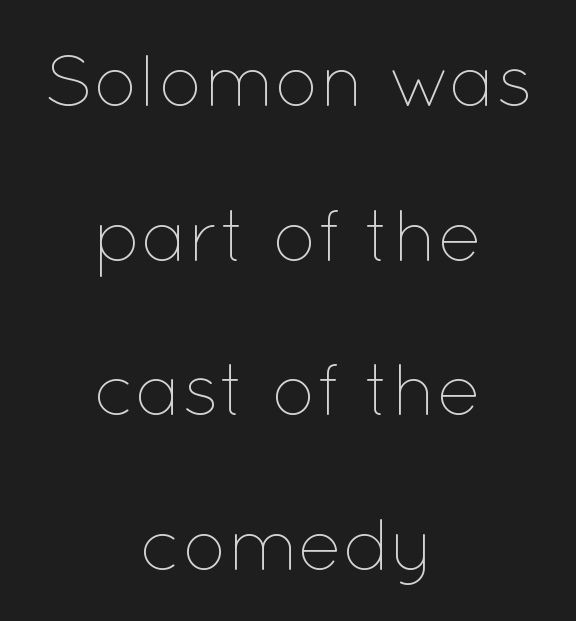
The strokes carry an ordinary text weight at most. The space between consecutive lines is lavish. Beneath every word, the page is bare. Caption: multi-line text, centered on the measure. The face used here is rendered with its standard letterfit.
